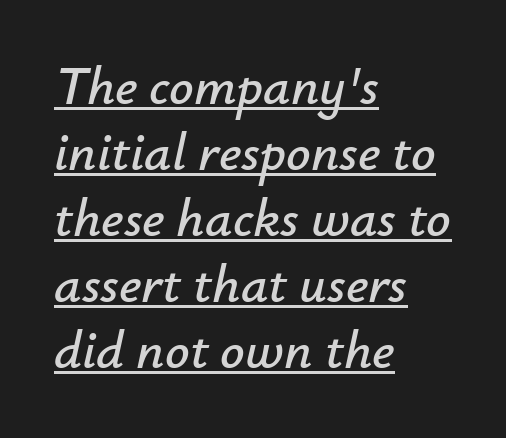
These lines are set flush left with a ragged right edge. Proportional: the letters do not fall into vertical columns. The face used here appears with an underline applied. The rendering keeps characters at their native spacing. The lettering tilts uniformly, giving the passage an italic look.
